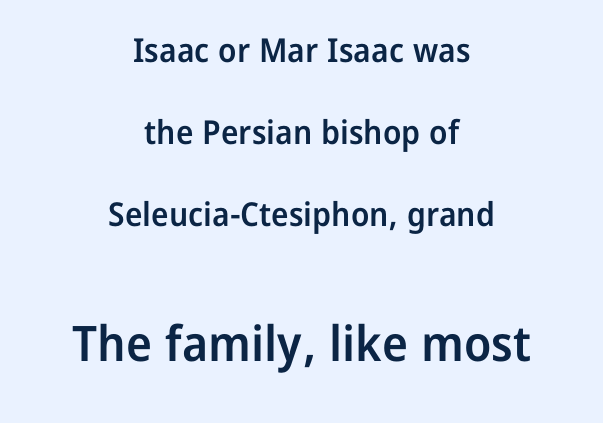
The image shows 49 px semibold sans-serif type, upright; set centered, loose line spacing (2.49x), normal letter spacing, not underlined; the second (bottom) block is 1.48x larger; low stroke contrast and a medium x-height.
